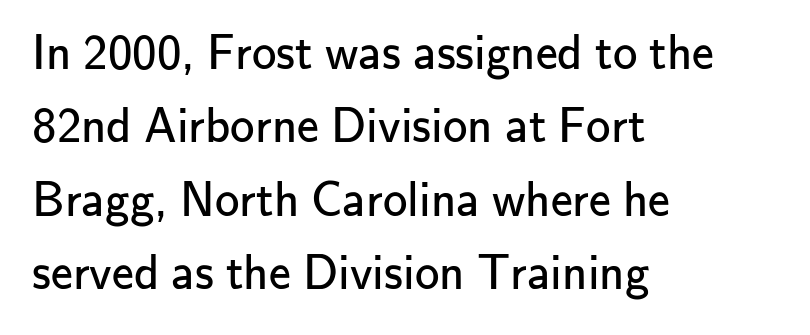
{"serif": "no", "italic": "no", "bold": "no", "weight": "regular", "width": "normal", "stroke_contrast": "low", "x_height": "small", "monospaced": "no", "underline": "no", "align": "left", "line_spacing": "normal", "line_spacing_ratio": 1.5, "letter_spacing": "normal", "letter_spacing_em": 0.0, "glyph_px": 49}
